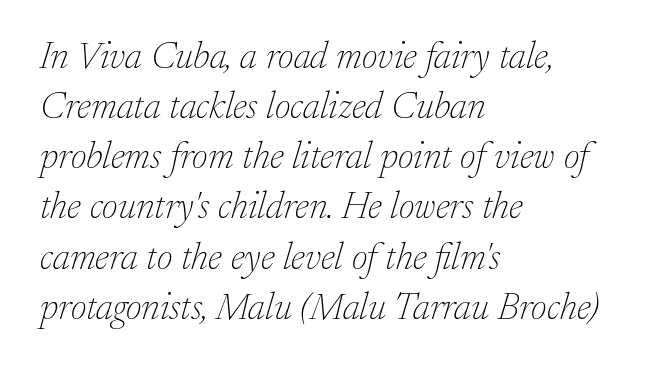
Each row of text sits above clean, open space. Think of a printed novel: that variable character pitch is what you see here. Leftover space on each line is placed entirely after the last word. The face looks like a standard text weight, possibly lighter. The letters carry serifs — small finishing strokes at the ends of their stems. Does extra space separate the letters? No, they use regular spacing.
